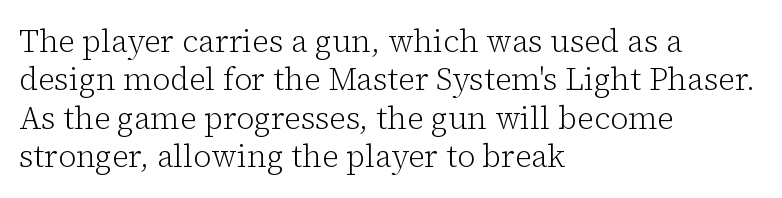
{"serif": "yes", "italic": "no", "bold": "no", "weight": "light", "width": "normal", "stroke_contrast": "low", "x_height": "medium", "monospaced": "no", "underline": "no", "align": "left", "line_spacing_ratio": 1.24, "letter_spacing": "normal", "letter_spacing_em": 0.0, "glyph_px": 31}
